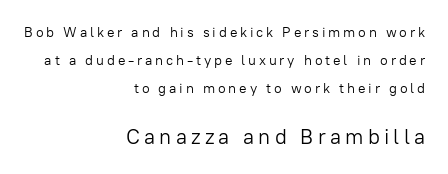
The image shows 21 px text type, upright; set right-aligned, loose line spacing (2.01x), unusually wide letter spacing (+0.2 em), not underlined; the second (bottom) block is 1.5x larger.
